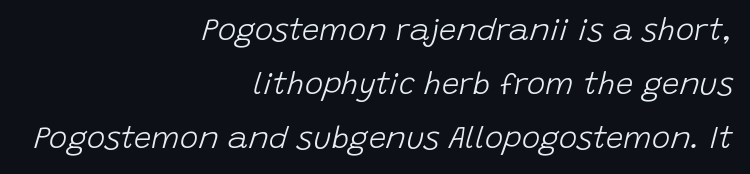
Weight: regular or lighter. Visually the block forms a straight wall on the right and a jagged coastline on the left. Note the varied advance widths — an 'i' is clearly narrower than an 'm'. The horizontal fit of the characters is conventional and even. Does the lettering tilt? It does — this is italic.
